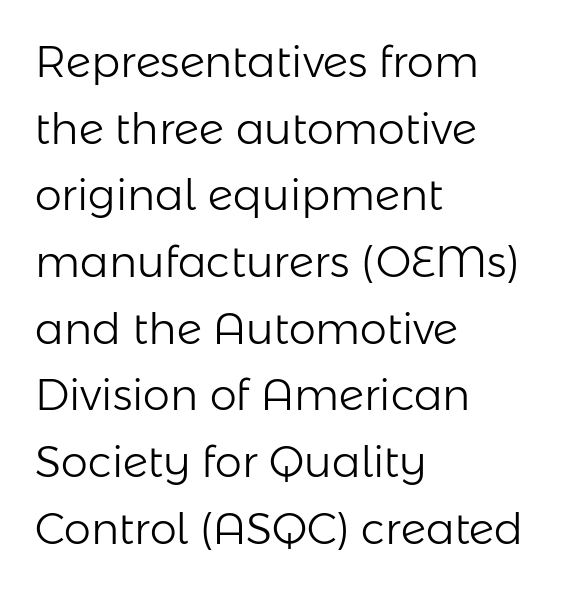
{"serif": "no", "italic": "no", "bold": "no", "weight": "light", "width": "normal", "stroke_contrast": "low", "x_height": "medium", "monospaced": "no", "underline": "no", "align": "left", "line_spacing": "normal", "line_spacing_ratio": 1.55, "letter_spacing": "normal", "letter_spacing_em": 0.0, "glyph_px": 43}
